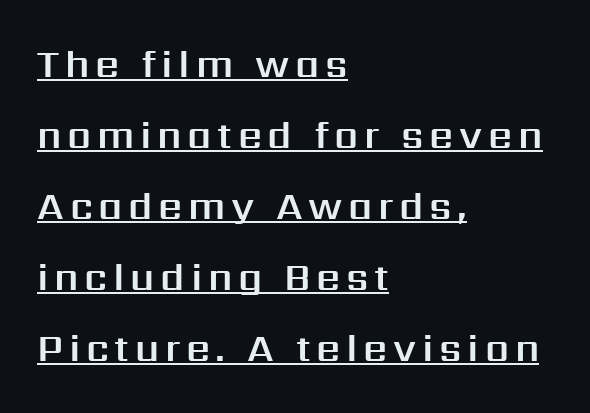
{"serif": "no", "italic": "no", "width": "normal", "stroke_contrast": "medium", "x_height": "medium", "monospaced": "no", "underline": "yes", "align": "left", "line_spacing_ratio": 1.87, "glyph_px": 38}
